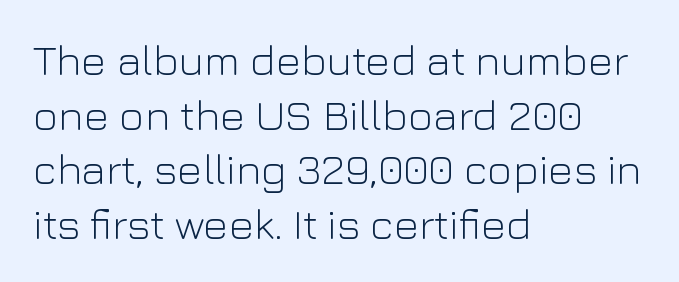
The image shows 43 px light sans-serif type, upright; set left-aligned, normal line spacing (1.27x), normal letter spacing, not underlined; low stroke contrast and a medium x-height.
